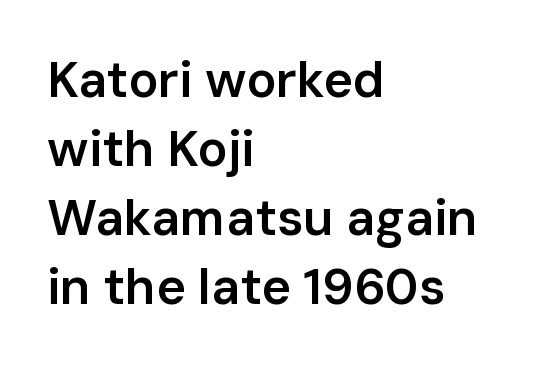
Q: Is the text bold? A: Semi-bold.
Q: Is the text italic (slanted)? A: No, it is upright.
Q: Is the typeface a serif or a sans-serif typeface? A: Sans-serif.
Q: Is the text underlined? A: No.
Q: How is the paragraph aligned? A: Left-aligned.
Q: Is the spacing between letters normal or unusually wide? A: Normal.
Q: Is the spacing between lines tight, normal or loose? A: Normal.
Q: Width (condensed, normal, or wide)? A: Normal.
Q: Stroke contrast? A: Low.
Q: x-height? A: Medium.
Q: Monospaced? A: No.
